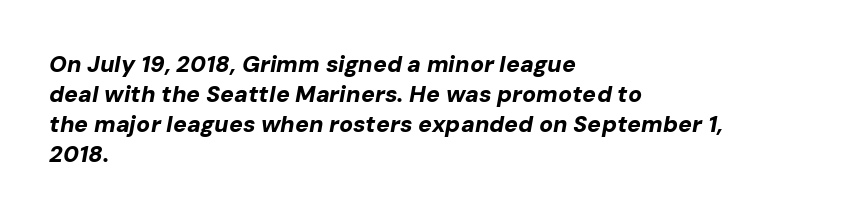
A typesetter would call this leading conventional body-copy spacing. In terms of letterspacing, this is plain default setting. The passage shown is emphatically bold. Descender tails drop into unmarked territory. It's the slanting kind of type. One-word summary of the alignment: left.
